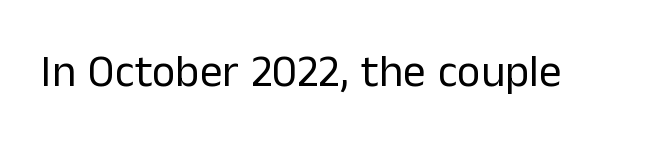
{"serif": "no", "italic": "no", "bold": "no", "weight": "regular", "width": "normal", "stroke_contrast": "low", "x_height": "medium", "monospaced": "no", "underline": "no", "letter_spacing": "normal", "letter_spacing_em": 0.0, "glyph_px": 45}
